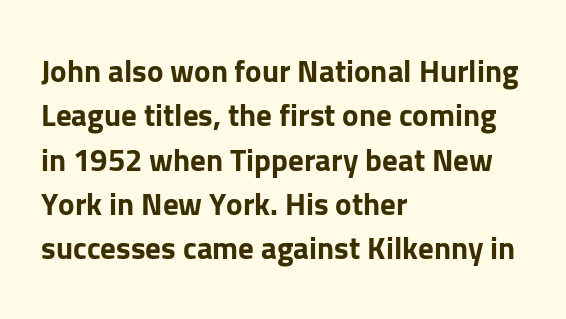
Q: Is the text bold? A: Yes.
Q: Is the text italic (slanted)? A: No, it is upright.
Q: Is the typeface a serif or a sans-serif typeface? A: Sans-serif.
Q: Is the text underlined? A: No.
Q: How is the paragraph aligned? A: Left-aligned.
Q: Is the spacing between letters normal or unusually wide? A: Normal.
Q: Is the spacing between lines tight, normal or loose? A: Normal.
Q: Width (condensed, normal, or wide)? A: Normal.
Q: Stroke contrast? A: Low.
Q: x-height? A: Medium.
Q: Monospaced? A: No.
